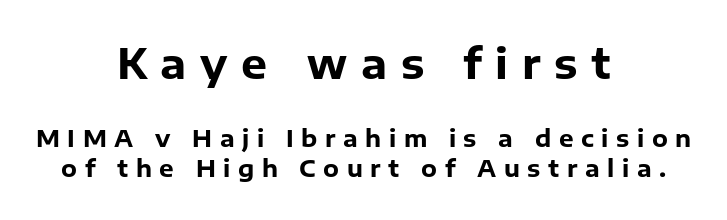
Q: Is the text bold? A: Yes.
Q: Is the text italic (slanted)? A: No, it is upright.
Q: Is the typeface a serif or a sans-serif typeface? A: Sans-serif.
Q: Is the text underlined? A: No.
Q: How is the paragraph aligned? A: Centered.
Q: Is the spacing between letters normal or unusually wide? A: Unusually wide.
Q: Is the spacing between lines tight, normal or loose? A: Normal.
Q: Which block of text is set in a larger size, the first (top) or the second (bottom)? A: The first (top) one.
Q: Width (condensed, normal, or wide)? A: Normal.
Q: Stroke contrast? A: Low.
Q: x-height? A: Medium.
Q: Monospaced? A: No.
